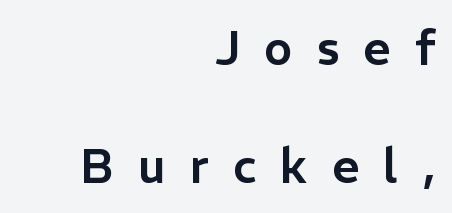
The image shows 48 px sans-serif type, upright; set right-aligned, loose line spacing (2.45x), unusually wide letter spacing (+0.5 em), not underlined; low stroke contrast and a medium x-height.
